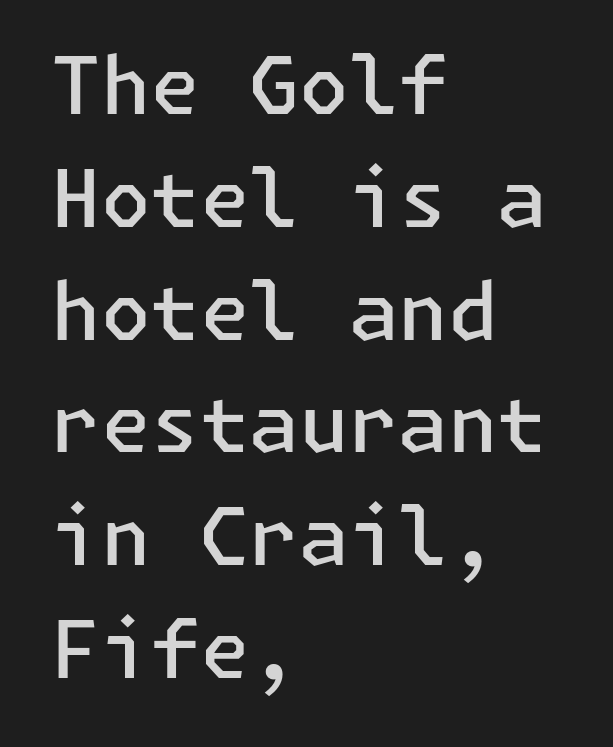
Q: Is the text bold? A: Semi-bold.
Q: Is the text italic (slanted)? A: No, it is upright.
Q: Is the typeface a serif or a sans-serif typeface? A: Sans-serif.
Q: Is the text underlined? A: No.
Q: How is the paragraph aligned? A: Left-aligned.
Q: Is the spacing between letters normal or unusually wide? A: Normal.
Q: Is the spacing between lines tight, normal or loose? A: Normal.
Q: Width (condensed, normal, or wide)? A: Normal.
Q: Stroke contrast? A: Low.
Q: x-height? A: Medium.
